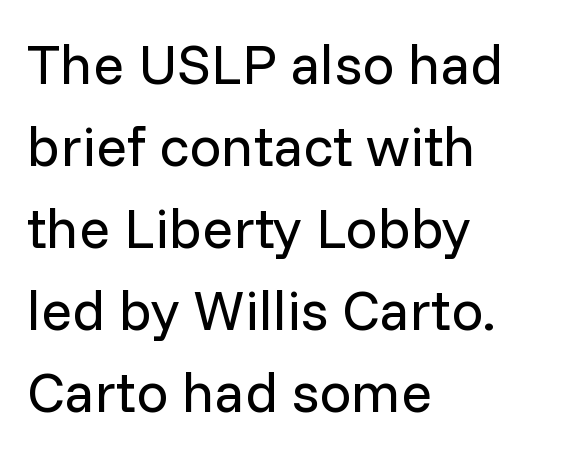
Q: Is the text bold? A: No.
Q: Is the text italic (slanted)? A: No, it is upright.
Q: Is the typeface a serif or a sans-serif typeface? A: Sans-serif.
Q: Is the text underlined? A: No.
Q: How is the paragraph aligned? A: Left-aligned.
Q: Is the spacing between letters normal or unusually wide? A: Normal.
Q: Is the spacing between lines tight, normal or loose? A: Normal.
Q: Width (condensed, normal, or wide)? A: Normal.
Q: Stroke contrast? A: Low.
Q: x-height? A: Medium.
Q: Monospaced? A: No.
